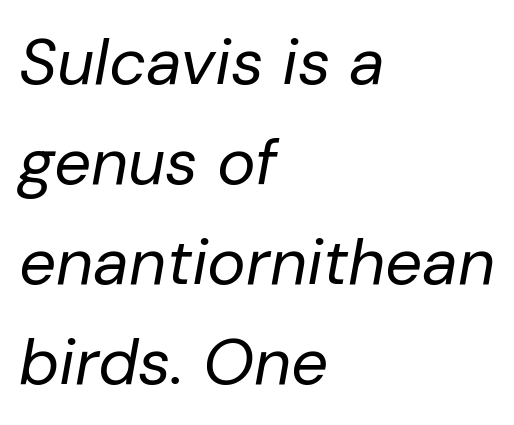
{"italic": "yes", "lean": "right", "slant_degrees": 10, "bold": "no", "weight": "regular", "width": "normal", "stroke_contrast": "low", "x_height": "medium", "monospaced": "no", "underline": "no", "align": "left", "line_spacing": "normal", "line_spacing_ratio": 1.54, "letter_spacing": "normal", "letter_spacing_em": 0.0, "glyph_px": 65}
